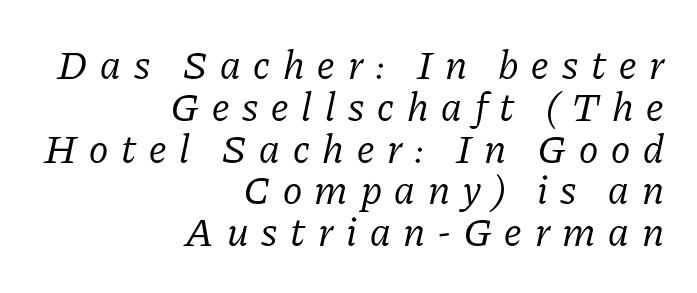
The passage shown is typed in a proportional face where columns would drift. The strokes are not fattened; the text isn't bold. Each line ends at the same right margin while the left side varies. Descender tails drop into unmarked territory.
